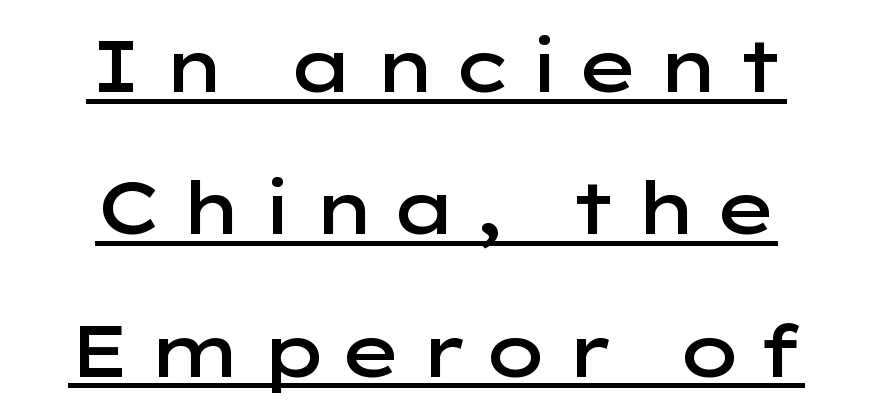
Every row of glyphs is offset so its center matches the block's center. What weight is shown? A semibold, between regular and bold. Do the letters lean? They stand straight. Glance below the letters and you will spot a drawn line. The characters display no serif detailing; their extremities are plain. Each letter keeps its own natural width here, so spacing adapts to shape.
